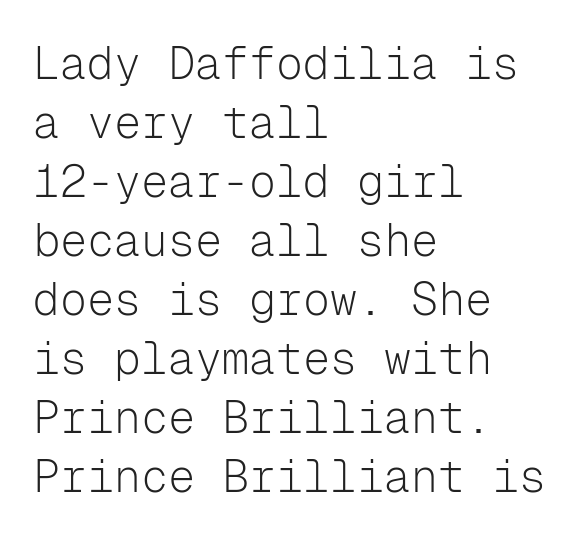
{"serif": "no", "italic": "no", "bold": "no", "weight": "light", "width": "normal", "stroke_contrast": "low", "x_height": "medium", "monospaced": "yes", "underline": "no", "align": "left", "line_spacing": "normal", "line_spacing_ratio": 1.31, "letter_spacing": "normal", "letter_spacing_em": 0.0, "glyph_px": 45}
